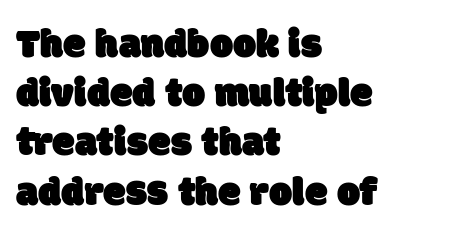
The image shows 41 px sans-serif type; set left-aligned, line spacing 1.2x, normal letter spacing, not underlined; low stroke contrast and a large x-height.
